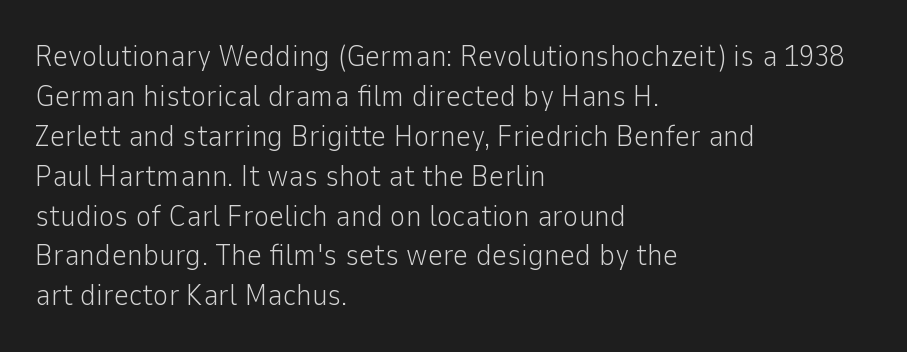
The image shows 30 px light sans-serif type, upright; set left-aligned, normal line spacing (1.33x), normal letter spacing, not underlined; low stroke contrast and a medium x-height.
